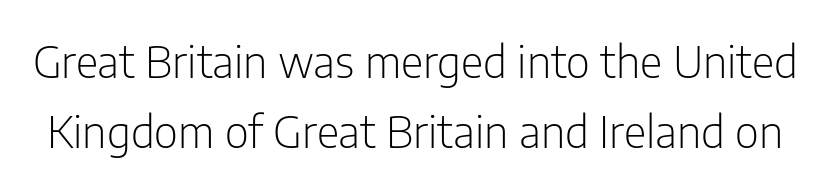
{"serif": "no", "italic": "no", "bold": "no", "weight": "light", "width": "condensed", "stroke_contrast": "low", "x_height": "medium", "monospaced": "no", "underline": "no", "line_spacing": "normal", "line_spacing_ratio": 1.59, "letter_spacing": "normal", "letter_spacing_em": 0.0, "glyph_px": 44}
